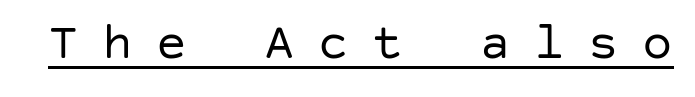
{"serif": "no", "italic": "no", "bold": "no", "weight": "regular", "width": "normal", "stroke_contrast": "low", "x_height": "large", "underline": "yes", "letter_spacing": "wide", "letter_spacing_em": 0.46, "glyph_px": 51}
